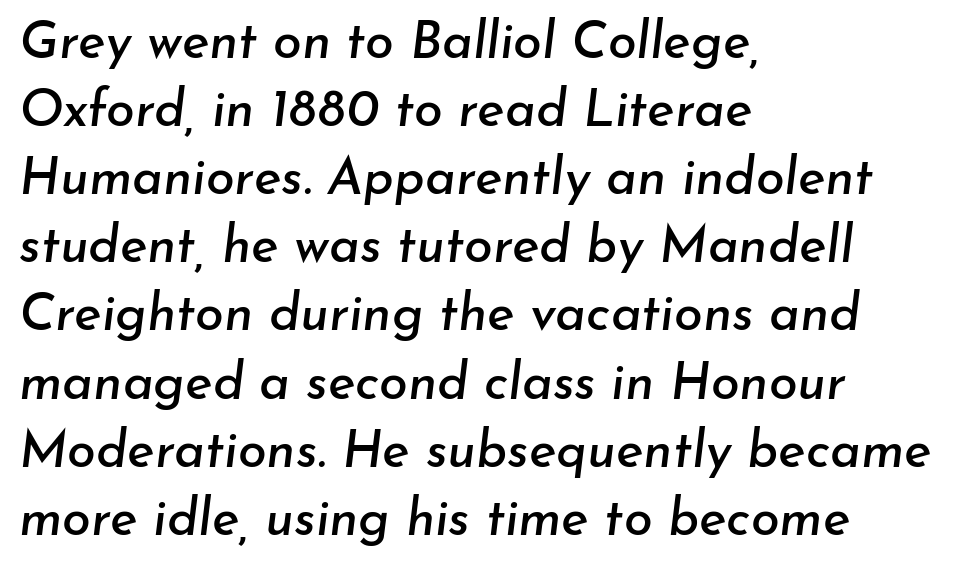
The specimen omits any rule beneath the text block's lines. The compositor pushed each line to the left boundary. Slant detected: the letters are inclined. How would I describe the line gaps? Plain and ordinary. Observe the ordinary spacing: letters are neighbours, not strangers. Each letter keeps its own natural width here, so spacing adapts to shape.
